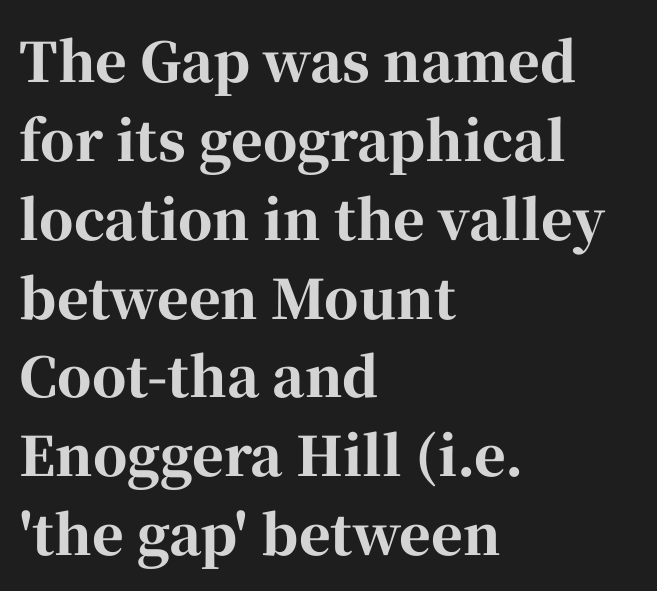
The image shows 54 px bold serif type, upright; set left-aligned, normal line spacing (1.46x), normal letter spacing, not underlined; high stroke contrast and a medium x-height.
